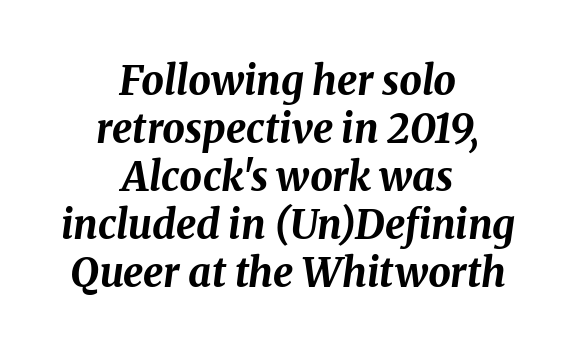
{"italic": "yes", "lean": "right", "slant_degrees": 8, "bold": "yes", "weight": "bold", "width": "normal", "stroke_contrast": "medium", "x_height": "medium", "monospaced": "no", "underline": "no", "align": "center", "line_spacing_ratio": 1.2, "letter_spacing": "normal", "letter_spacing_em": 0.0, "glyph_px": 40}
